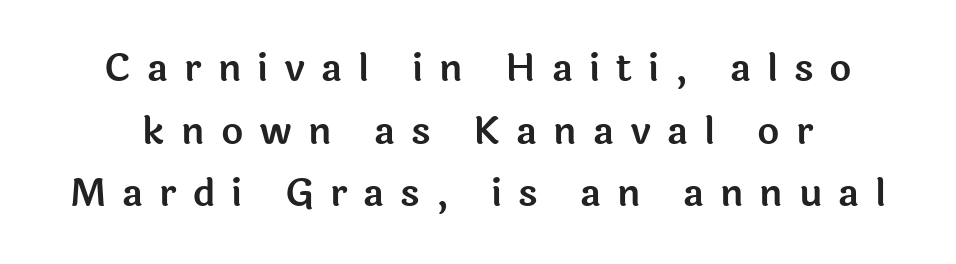
The axis of the letterforms is exactly vertical. Short note: letters widely spaced. Serifs: no, the terminals of the letterforms are clean. A normal amount of white space separates one row of letters from the next. Varying glyph widths throughout — classic text-font behaviour.
